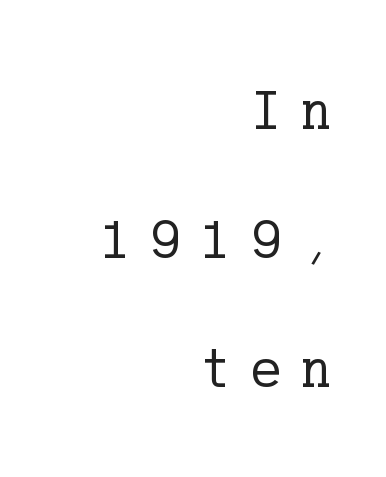
Q: Is the text bold? A: No.
Q: Is the text italic (slanted)? A: No, it is upright.
Q: Is the typeface a serif or a sans-serif typeface? A: Serif.
Q: Is the text underlined? A: No.
Q: How is the paragraph aligned? A: Right-aligned.
Q: Is the spacing between letters normal or unusually wide? A: Unusually wide.
Q: Is the spacing between lines tight, normal or loose? A: Loose.
Q: Width (condensed, normal, or wide)? A: Normal.
Q: Stroke contrast? A: Low.
Q: x-height? A: Medium.
